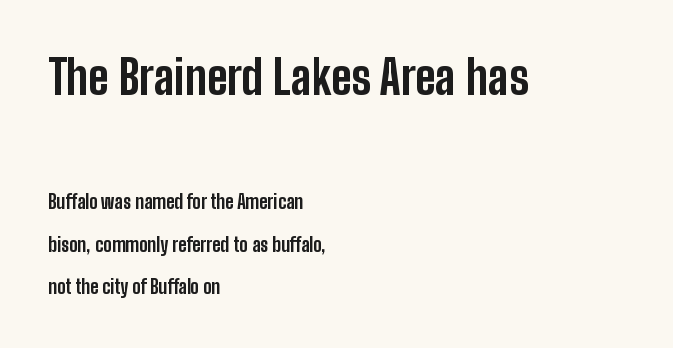
The image shows 47 px bold, condensed sans-serif type, upright; set left-aligned, loose line spacing (2.23x), normal letter spacing, not underlined; the first (top) block is 2.47x larger; low stroke contrast and a medium x-height.
